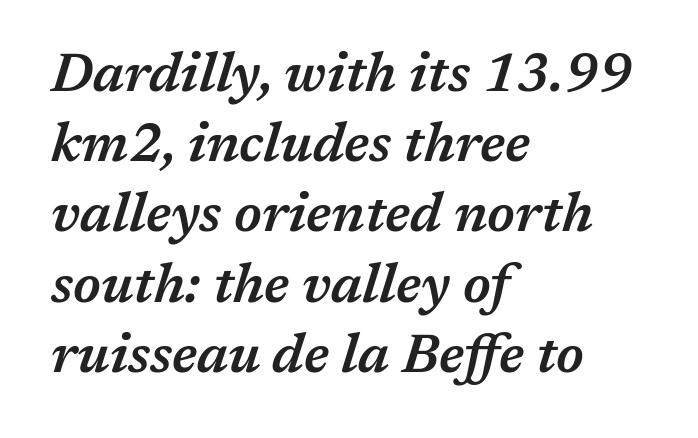
Bold? Not quite — semibold, heavier than regular but stopping short. The line-height multiplier appears to be the usual default. This rendering leaves character spacing at its baseline value. You could not count columns in this text — the font is proportionally spaced.
